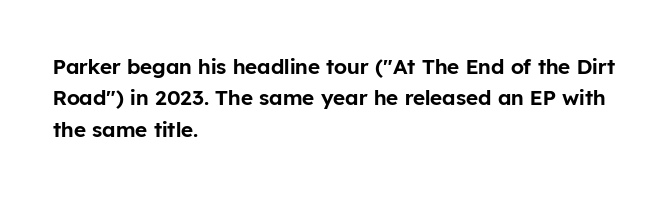
{"italic": "no", "underline": "no", "align": "left", "line_spacing": "normal", "line_spacing_ratio": 1.5, "letter_spacing": "normal", "letter_spacing_em": 0.0, "glyph_px": 21}
